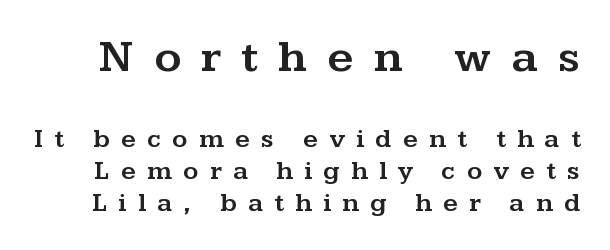
{"serif": "yes", "italic": "no", "width": "wide", "stroke_contrast": "medium", "x_height": "medium", "monospaced": "no", "underline": "no", "line_spacing_ratio": 1.23, "letter_spacing": "wide", "letter_spacing_em": 0.44, "larger_block": "first", "size_ratio": 1.77, "glyph_px": 46}
